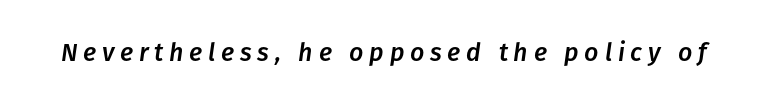
The face used here is rendered with a markedly widened letterfit. The lettering tilts uniformly, giving the passage an italic look. Any mark beneath the type? The region is blank.
